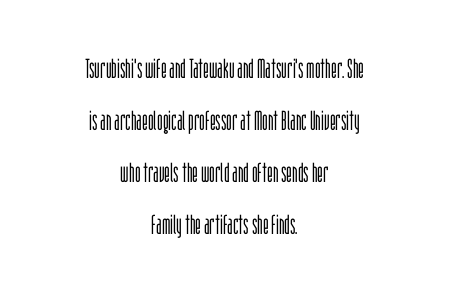
These glyphs show unthickened strokes, regular width or finer. The type is set solid horizontally, with unmodified tracking. Is there much room between lines? Yes — plenty of vertical air separates them. Any mark beneath the type? The region is blank. It's the straight-up-and-down kind of type. Short and long lines alike share a common midpoint.
